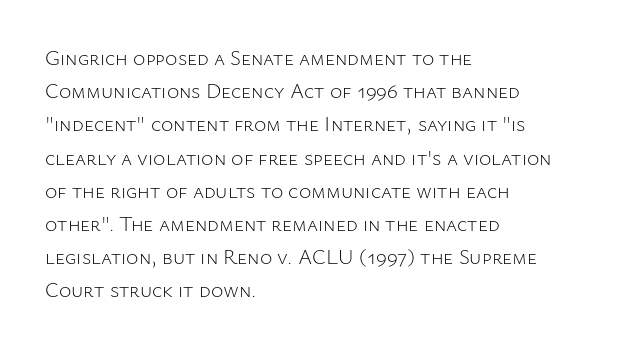
The image shows 21 px text type, upright; set left-aligned, normal line spacing (1.58x), normal letter spacing, not underlined.
